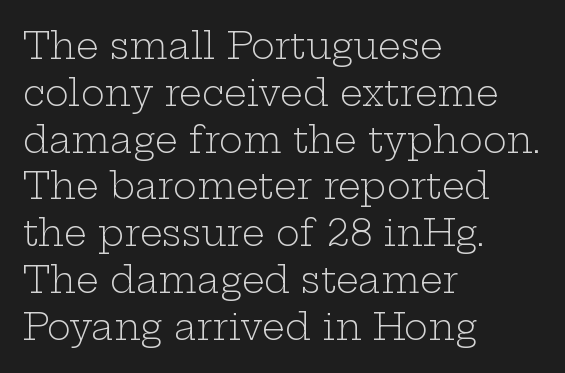
The image shows 36 px light, wide serif type, upright; set left-aligned, normal line spacing (1.3x), normal letter spacing, not underlined; low stroke contrast and a medium x-height.
